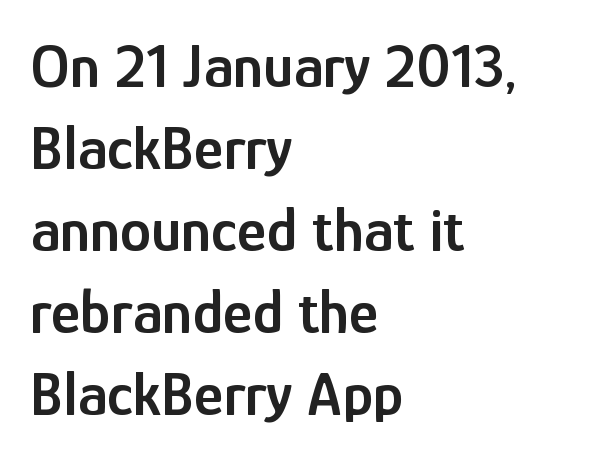
The image shows 63 px semibold, condensed sans-serif type, upright; set left-aligned, normal line spacing (1.3x), normal letter spacing, not underlined; low stroke contrast and a medium x-height.
